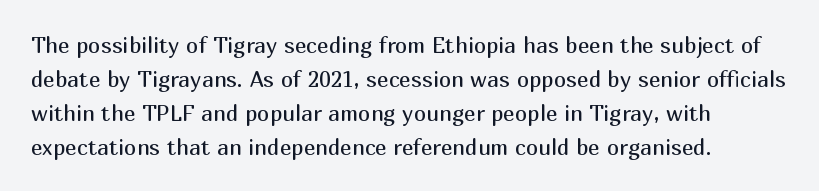
Q: Is the text bold? A: No.
Q: Is the text italic (slanted)? A: No, it is upright.
Q: Is the text underlined? A: No.
Q: How is the paragraph aligned? A: Left-aligned.
Q: Is the spacing between letters normal or unusually wide? A: Normal.
Q: Is the spacing between lines tight, normal or loose? A: Normal.
